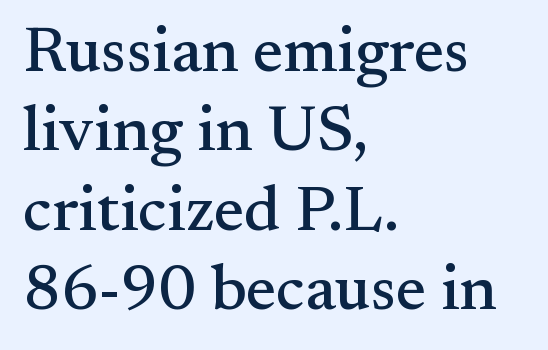
Q: Is the text italic (slanted)? A: No, it is upright.
Q: Is the typeface a serif or a sans-serif typeface? A: Serif.
Q: Is the text underlined? A: No.
Q: How is the paragraph aligned? A: Left-aligned.
Q: Is the spacing between letters normal or unusually wide? A: Normal.
Q: Width (condensed, normal, or wide)? A: Normal.
Q: Stroke contrast? A: Medium.
Q: x-height? A: Small.
Q: Monospaced? A: No.
